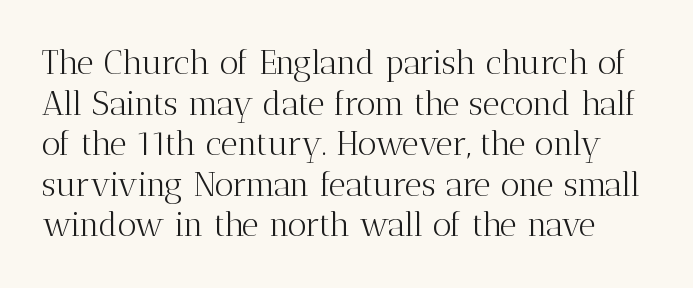
Here the designer chose a conventional face with non-uniform glyph widths. In terms of letterform style, serifs are clearly present. The passage shown is not underscored anywhere. These lines were composed using upright roman letters.
